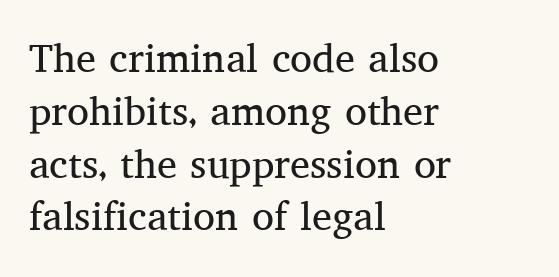
Q: Is the text bold? A: No.
Q: Is the text italic (slanted)? A: No, it is upright.
Q: Is the typeface a serif or a sans-serif typeface? A: Serif.
Q: Is the text underlined? A: No.
Q: How is the paragraph aligned? A: Left-aligned.
Q: Is the spacing between letters normal or unusually wide? A: Normal.
Q: Is the spacing between lines tight, normal or loose? A: Normal.
Q: Width (condensed, normal, or wide)? A: Normal.
Q: Stroke contrast? A: Medium.
Q: x-height? A: Medium.
Q: Monospaced? A: No.
